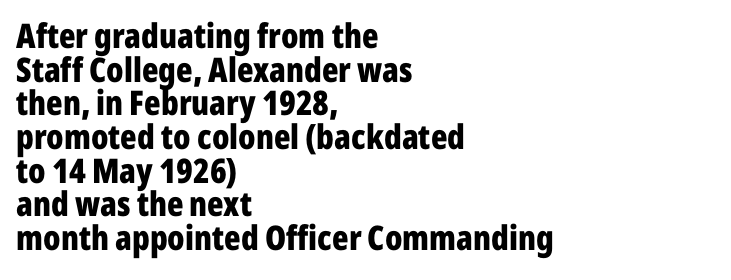
The image shows 34 px bold, condensed sans-serif type, upright; set left-aligned, tight line spacing (0.99x), normal letter spacing, not underlined; low stroke contrast and a medium x-height.
